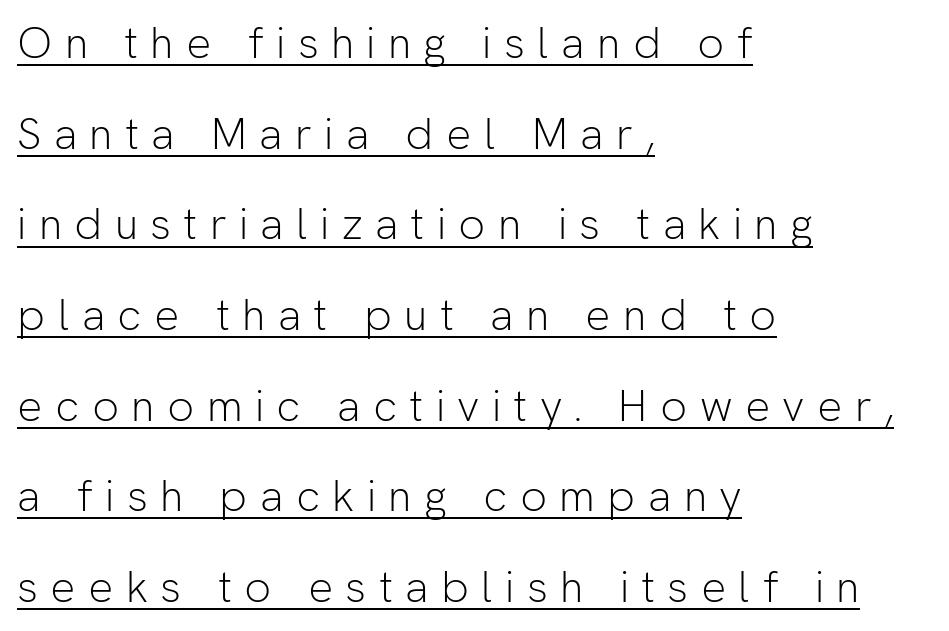
Q: Is the text bold? A: No.
Q: Is the text italic (slanted)? A: No, it is upright.
Q: Is the typeface a serif or a sans-serif typeface? A: Sans-serif.
Q: Is the text underlined? A: Yes.
Q: How is the paragraph aligned? A: Left-aligned.
Q: Is the spacing between letters normal or unusually wide? A: Unusually wide.
Q: Is the spacing between lines tight, normal or loose? A: Loose.
Q: Width (condensed, normal, or wide)? A: Normal.
Q: Stroke contrast? A: Low.
Q: x-height? A: Medium.
Q: Monospaced? A: No.
